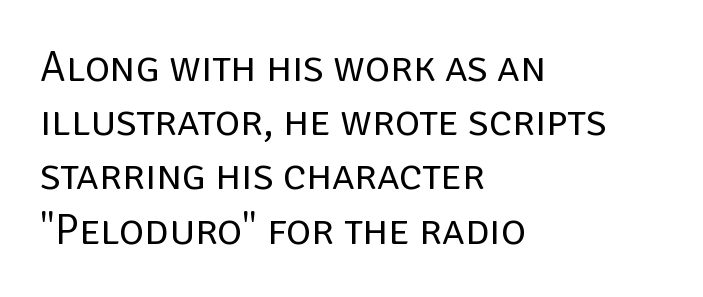
Q: Is the text bold? A: No.
Q: Is the text italic (slanted)? A: No, it is upright.
Q: Is the typeface a serif or a sans-serif typeface? A: Sans-serif.
Q: Is the text underlined? A: No.
Q: How is the paragraph aligned? A: Left-aligned.
Q: Is the spacing between letters normal or unusually wide? A: Normal.
Q: Is the spacing between lines tight, normal or loose? A: Normal.
Q: Width (condensed, normal, or wide)? A: Normal.
Q: Stroke contrast? A: Low.
Q: x-height? A: Large.
Q: Monospaced? A: No.
